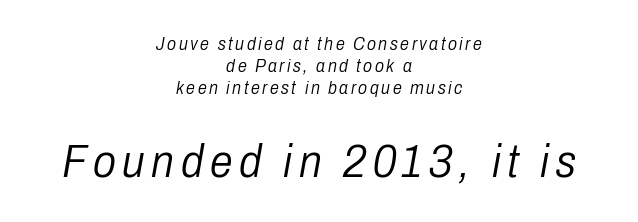
Q: Is the text bold? A: No.
Q: Is the text italic (slanted)? A: Yes, it leans right by about 10 degrees.
Q: Is the text underlined? A: No.
Q: How is the paragraph aligned? A: Centered.
Q: Which block of text is set in a larger size, the first (top) or the second (bottom)? A: The second (bottom) one.
Q: Width (condensed, normal, or wide)? A: Condensed.
Q: Stroke contrast? A: Low.
Q: x-height? A: Medium.
Q: Monospaced? A: No.
